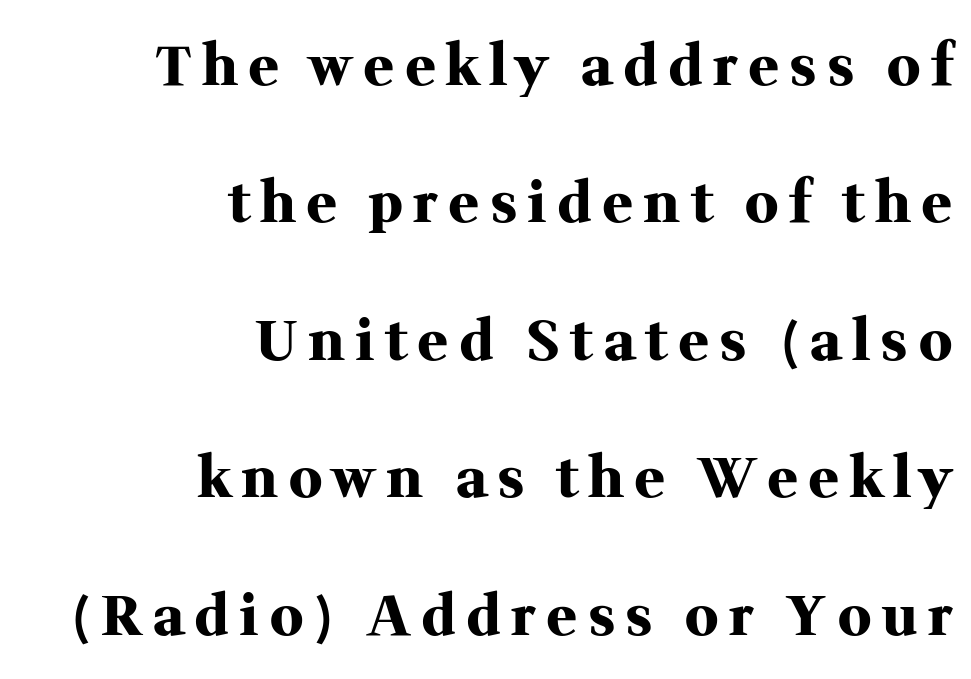
{"serif": "yes", "italic": "no", "bold": "yes", "weight": "heavy", "width": "normal", "stroke_contrast": "medium", "x_height": "medium", "monospaced": "no", "underline": "no", "align": "right", "line_spacing": "loose", "line_spacing_ratio": 2.5, "letter_spacing": "wide", "letter_spacing_em": 0.21, "glyph_px": 55}
